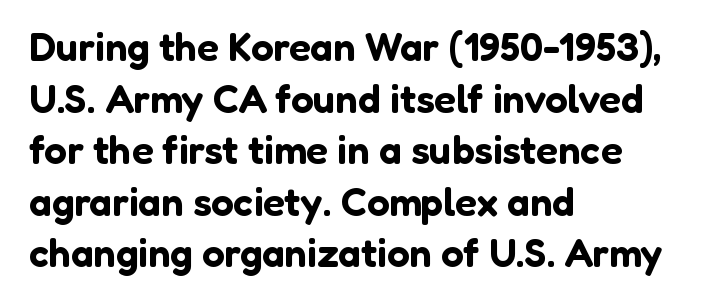
This rendering uses left alignment, leaving the right contour irregular. Standard letterfit; no display-style spreading of the glyphs. Do the letters lean? They stand straight. Nope, no serifs anywhere on these letters. Do the characters align in a grid? No, the font is proportional. Vertical spacing — default.
